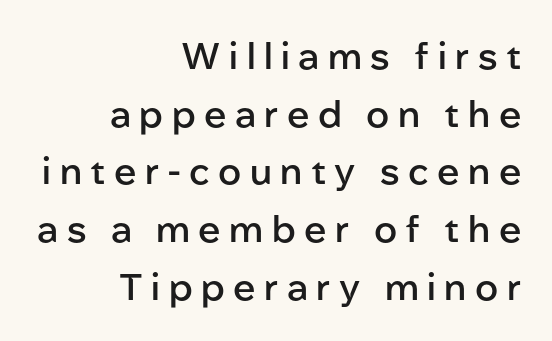
The string is rendered with underlining switched off. The gaps between neighbouring characters are conspicuously large. Looks like regular typesetting: each glyph gets only the width it needs. Strokes here are thickened, but only to semibold level. How would I describe the line gaps? Plain and ordinary. A typesetter would mark this as roman, not italic.
